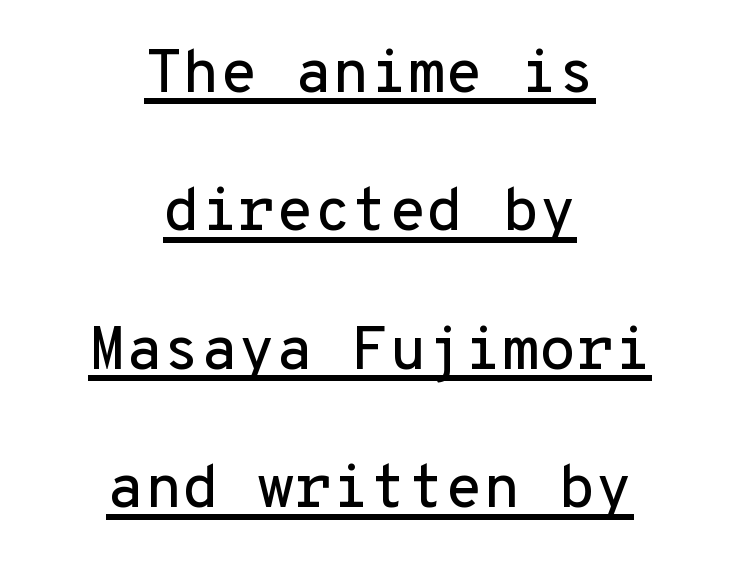
The image shows 61 px sans-serif type, upright, monospaced; set centered, loose line spacing (2.27x), normal letter spacing, underlined; low stroke contrast and a medium x-height.
